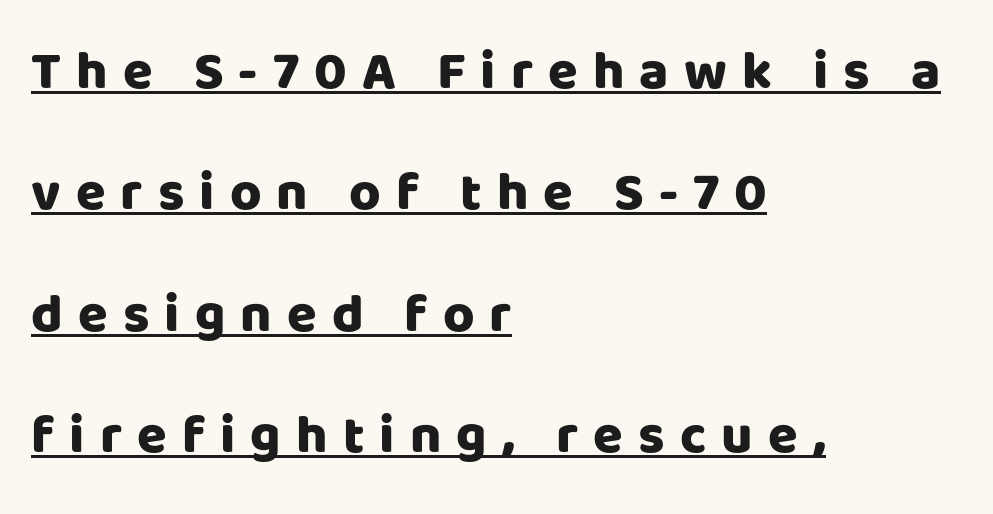
{"serif": "no", "italic": "no", "bold": "yes", "weight": "heavy", "width": "normal", "stroke_contrast": "low", "x_height": "large", "monospaced": "no", "underline": "yes", "align": "left", "line_spacing": "loose", "line_spacing_ratio": 2.25, "letter_spacing": "wide", "letter_spacing_em": 0.28, "glyph_px": 54}
